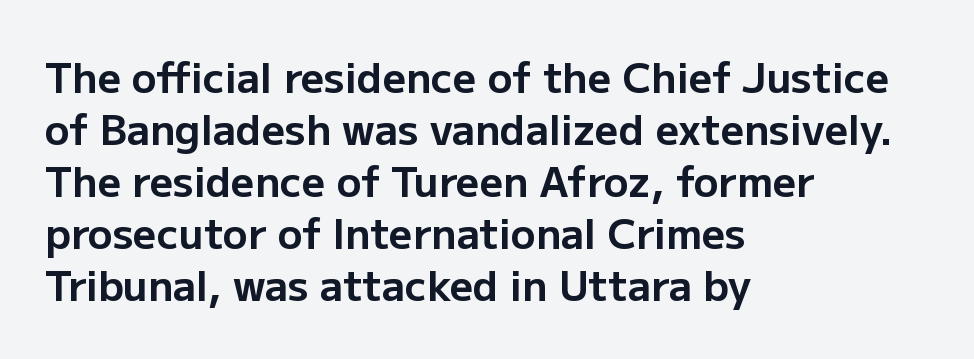
Rule under the text: the space is simply empty. Does the weight exceed regular? Yes, all the way to bold. The face used here is a sans, in the tradition of grotesques and geometrics. In terms of letterspacing, this is plain default setting. You could not count columns in this text — the font is proportionally spaced. Does the lettering tilt? It doesn't — this is upright.
